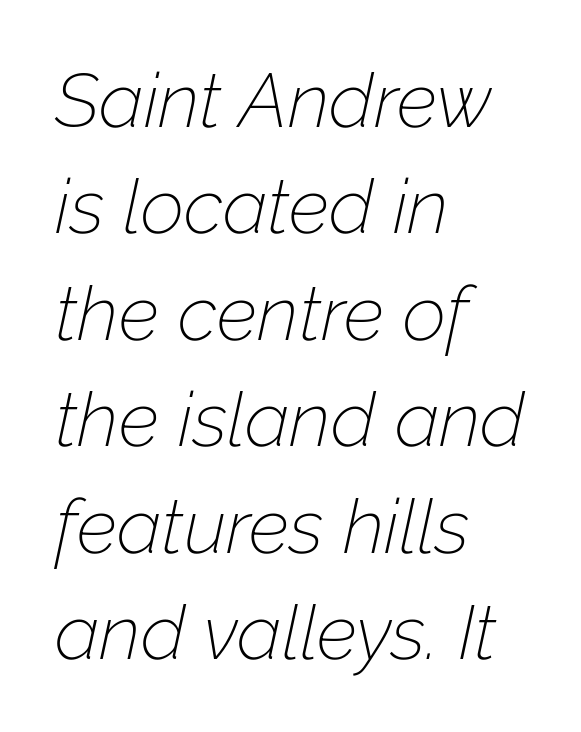
There's an unmistakable incline to the writing here. Proportional: the letters do not fall into vertical columns. Inter-character spacing is left at the font's built-in metrics. No word sits above an underline.
